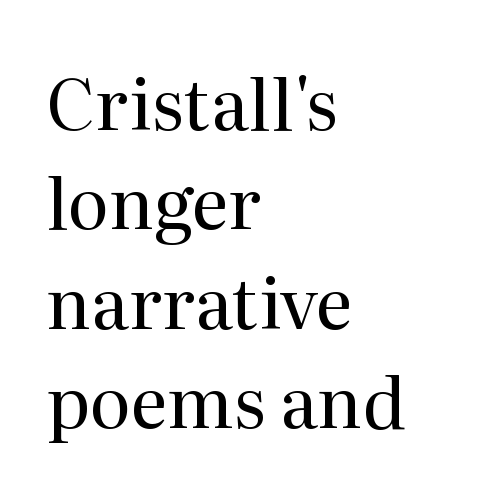
Heft: none added — not bold. Is this a fixed-width face? No — the glyphs have proportional, varying widths. The foot of each line stays bare and open. The space between consecutive lines is moderate.
